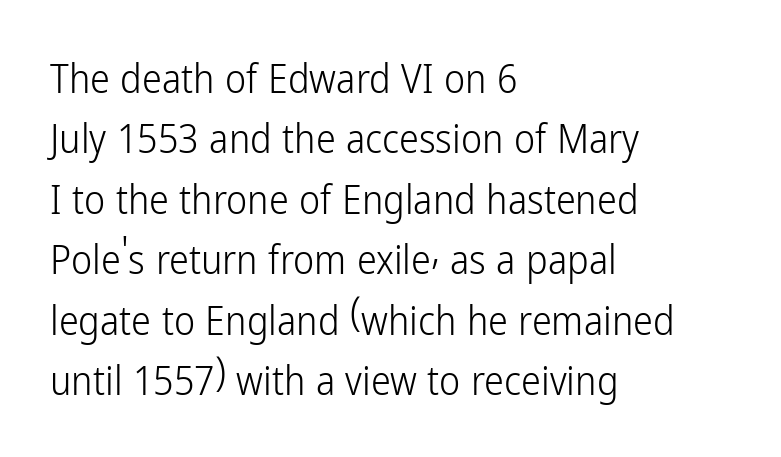
{"serif": "no", "italic": "no", "bold": "no", "weight": "light", "width": "condensed", "stroke_contrast": "low", "x_height": "medium", "monospaced": "no", "underline": "no", "align": "left", "line_spacing": "normal", "line_spacing_ratio": 1.51, "letter_spacing": "normal", "letter_spacing_em": 0.0, "glyph_px": 40}
